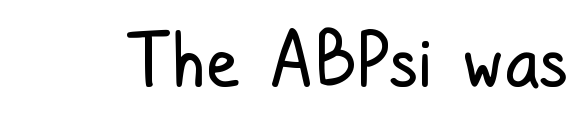
Q: Is the text bold? A: No.
Q: Is the text italic (slanted)? A: No, it is upright.
Q: Is the typeface a serif or a sans-serif typeface? A: Sans-serif.
Q: Is the text underlined? A: No.
Q: Is the spacing between letters normal or unusually wide? A: Normal.
Q: Width (condensed, normal, or wide)? A: Condensed.
Q: Stroke contrast? A: Low.
Q: x-height? A: Medium.
Q: Monospaced? A: No.
